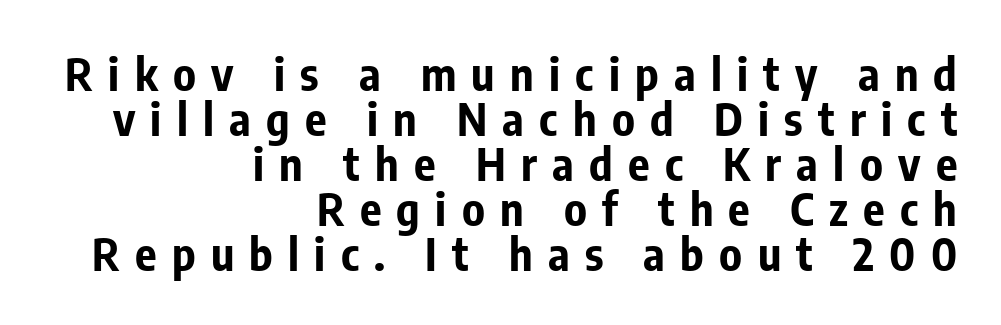
To sum up the face: it is a sans, with no serifs. Notice how the passage keeps a crisp vertical edge on the right only. Plain, unruled lines of type. Tightly led — the rows are bunched. Proportional: the letters do not fall into vertical columns.
